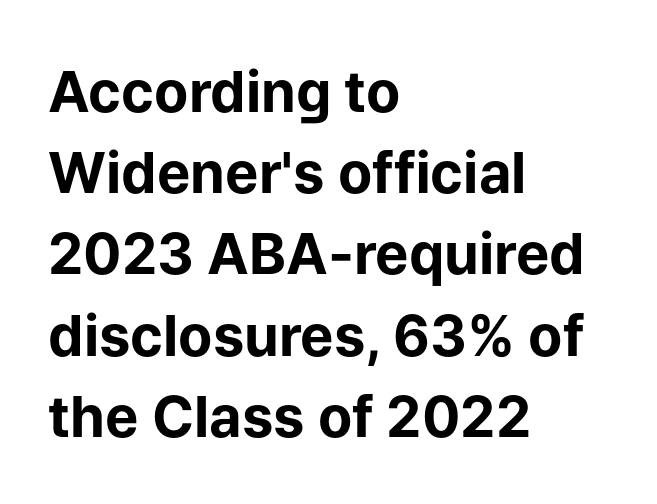
{"serif": "no", "italic": "no", "bold": "yes", "weight": "bold", "width": "normal", "stroke_contrast": "low", "x_height": "medium", "monospaced": "no", "underline": "no", "align": "left", "line_spacing": "normal", "line_spacing_ratio": 1.45, "letter_spacing": "normal", "letter_spacing_em": 0.0, "glyph_px": 56}
